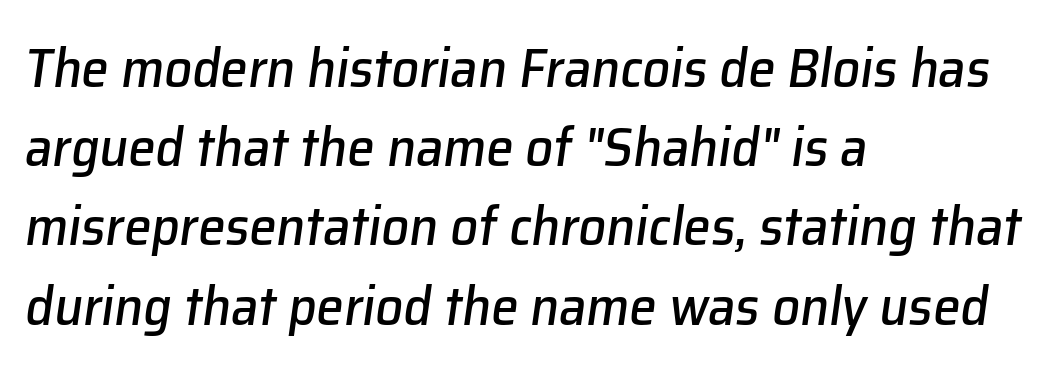
The image shows 55 px text type, italic (leaning right); set left-aligned, normal line spacing (1.44x), normal letter spacing, not underlined; low stroke contrast and a medium x-height.
